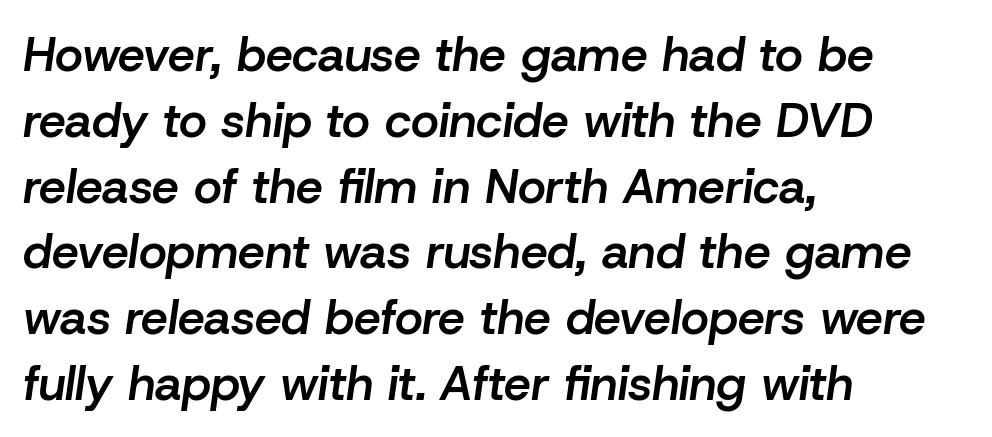
Interline gaps are of average width in this sample. No word sits above an underline. Tall strokes in this sample are angled rather than plumb. Looks like regular typesetting: each glyph gets only the width it needs. The paragraph has a hard left edge and a soft right edge.
